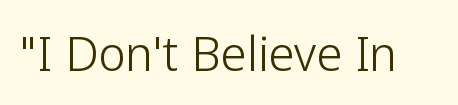
Classification — sans serif. These lines keep a tight, regular rhythm from letter to letter. Note the varied advance widths — an 'i' is clearly narrower than an 'm'. Nope, not italic — everything's standing straight.
